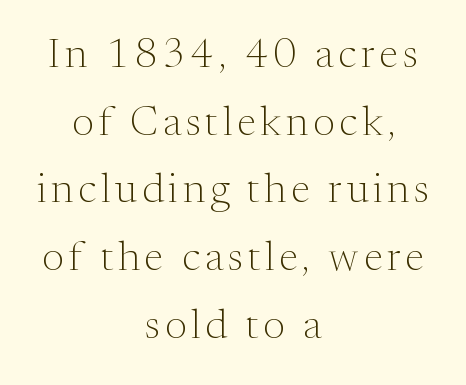
{"serif": "yes", "italic": "no", "bold": "no", "weight": "light", "width": "normal", "stroke_contrast": "medium", "x_height": "medium", "monospaced": "no", "underline": "no", "align": "center", "line_spacing": "normal", "line_spacing_ratio": 1.65, "glyph_px": 41}
